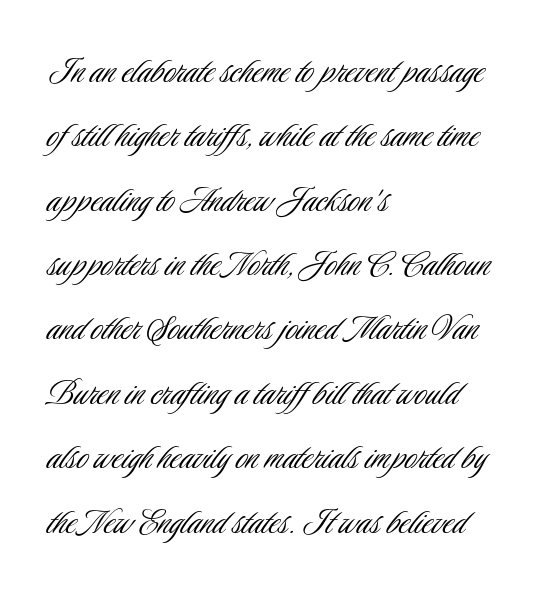
Q: Is the text bold? A: No.
Q: Is the text italic (slanted)? A: Yes.
Q: Is the typeface a serif or a sans-serif typeface? A: Sans-serif.
Q: Is the text underlined? A: No.
Q: How is the paragraph aligned? A: Left-aligned.
Q: Is the spacing between letters normal or unusually wide? A: Normal.
Q: Is the spacing between lines tight, normal or loose? A: Normal.
Q: Width (condensed, normal, or wide)? A: Condensed.
Q: Stroke contrast? A: Low.
Q: x-height? A: Small.
Q: Monospaced? A: No.
